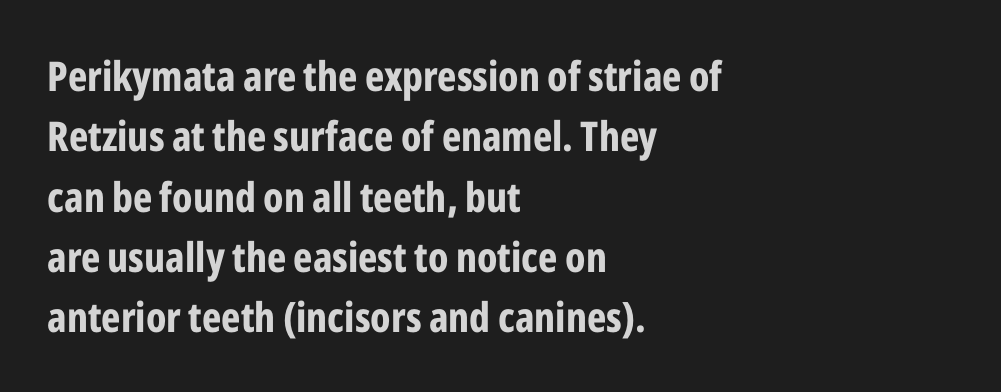
A typesetter would call this zero additional tracking. Stroke terminals: plain, sans-serif. Is there much room between lines? A standard amount, neither cramped nor airy. The letters stand straight up with perfectly vertical stems. These lines stack with their left ends in a neat column.
